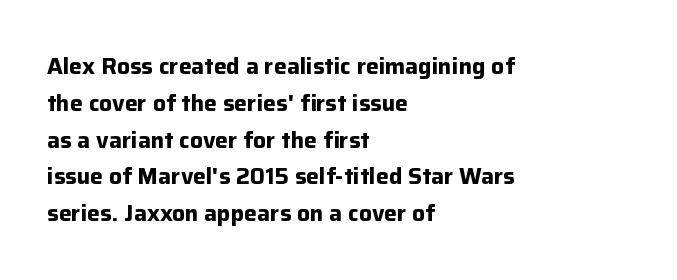
The image shows 23 px bold type, upright; set left-aligned, normal line spacing (1.6x), normal letter spacing, not underlined.
